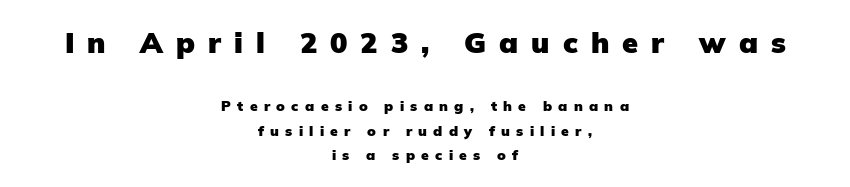
{"serif": "no", "italic": "no", "bold": "yes", "weight": "heavy", "width": "normal", "stroke_contrast": "low", "x_height": "medium", "monospaced": "no", "underline": "no", "align": "center", "line_spacing_ratio": 1.73, "letter_spacing": "wide", "letter_spacing_em": 0.45, "larger_block": "first", "size_ratio": 2.07, "glyph_px": 29}
